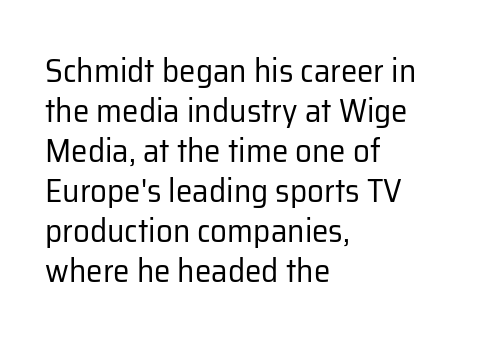
{"serif": "no", "italic": "no", "bold": "no", "weight": "regular", "width": "normal", "stroke_contrast": "low", "x_height": "medium", "monospaced": "no", "underline": "no", "align": "left", "line_spacing_ratio": 1.21, "letter_spacing": "normal", "letter_spacing_em": 0.0, "glyph_px": 33}
